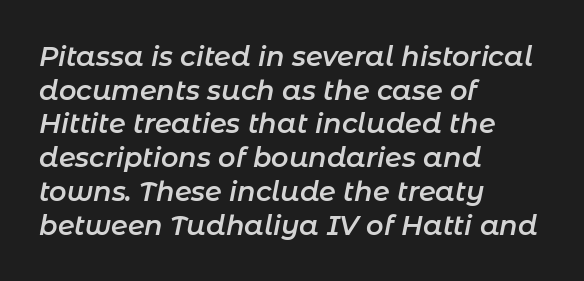
The image shows 27 px text type, italic (leaning right); set left-aligned, normal line spacing (1.25x), normal letter spacing, not underlined.
